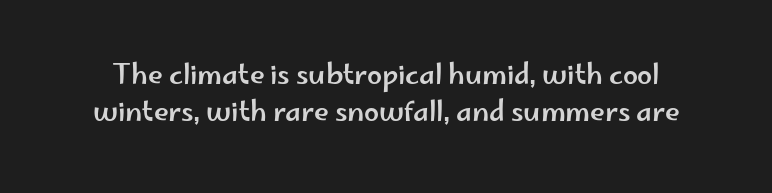
If you drew a line through each stem, it would be perfectly vertical. Nobody touched the tracking dial on this one. Rule under the text: the space is simply empty. Rows of type keep a routine distance in the vertical direction.
